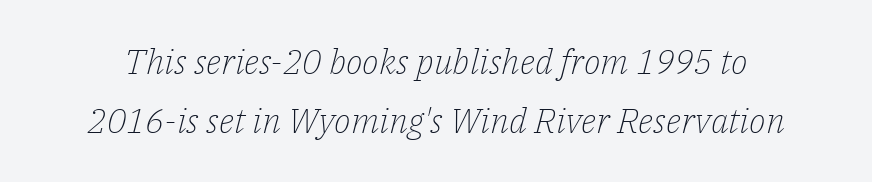
The image shows 35 px light serif type, italic (leaning right); set normal line spacing (1.69x), normal letter spacing, not underlined; low stroke contrast and a medium x-height.
